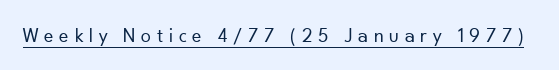
{"italic": "no", "bold": "no", "underline": "yes", "letter_spacing": "wide", "letter_spacing_em": 0.29, "glyph_px": 20}
